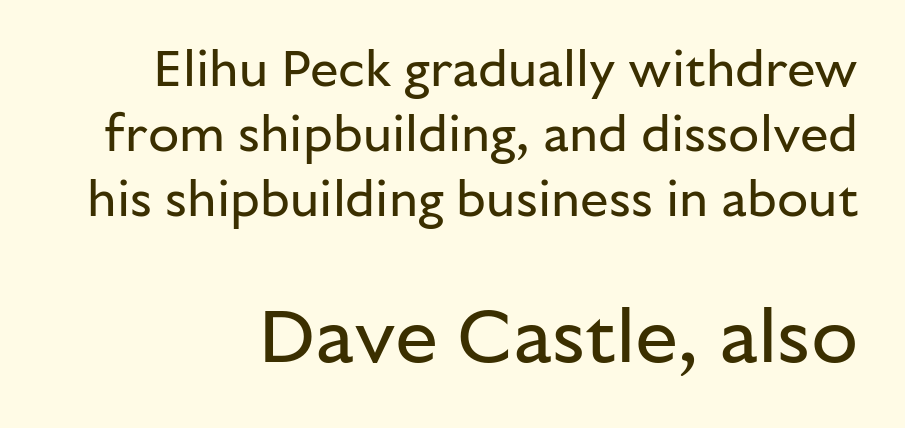
The ragged edge is on the left, which tells us the setting is flush right. The string is rendered with underlining switched off. The gaps between neighbouring characters are ordinary and unremarkable. One glance says typical: line gaps are just what's usual.
